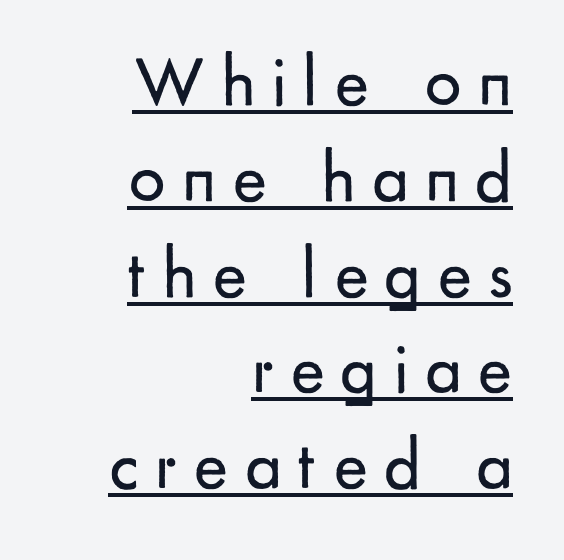
The image shows 72 px regular-weight sans-serif type, upright; set right-aligned, normal line spacing (1.33x), unusually wide letter spacing (+0.23 em), underlined; low stroke contrast and a small x-height.
